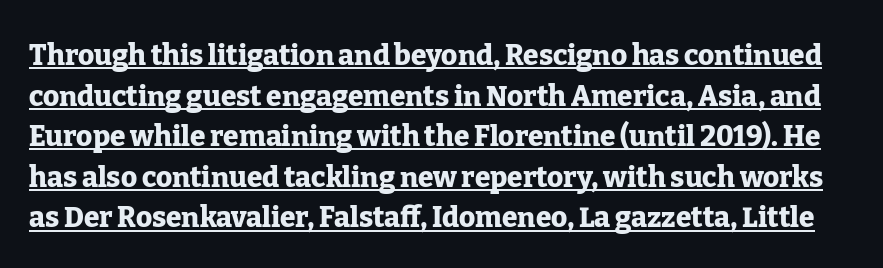
The image shows 28 px heavy serif type, upright; set normal line spacing (1.45x), normal letter spacing, underlined; low stroke contrast and a medium x-height.
